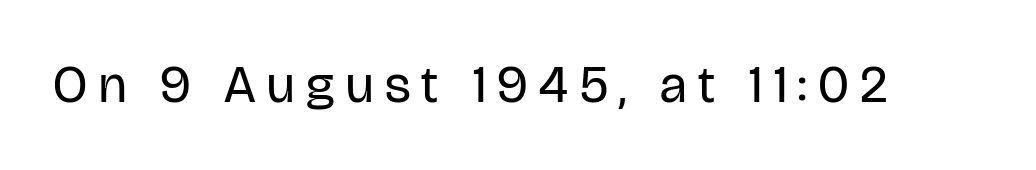
Q: Is the text bold? A: No.
Q: Is the text italic (slanted)? A: No, it is upright.
Q: Is the typeface a serif or a sans-serif typeface? A: Sans-serif.
Q: Is the text underlined? A: No.
Q: Is the spacing between letters normal or unusually wide? A: Unusually wide.
Q: Width (condensed, normal, or wide)? A: Condensed.
Q: Stroke contrast? A: Low.
Q: x-height? A: Large.
Q: Monospaced? A: No.
